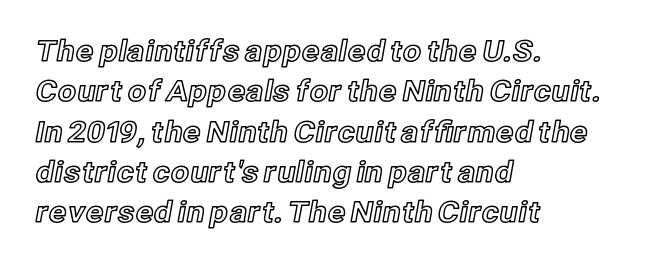
Notice how the passage keeps a crisp vertical edge on the left only. Evenly set lines give the paragraph a standard silhouette. Inter-character spacing is left at the font's built-in metrics. Is this a fixed-width face? No — the glyphs have proportional, varying widths.
